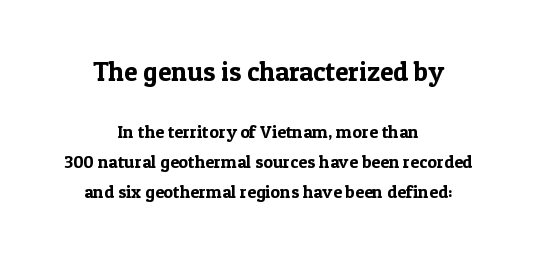
If you drew a line through each stem, it would be perfectly vertical. Bigger letters appear in the top chunk; the bottom chunk is reduced. These lines keep a tight, regular rhythm from letter to letter. Whoever set this chose a conventional vertical rhythm. The specimen omits any rule beneath the text block's lines. Short and long lines alike share a common midpoint.
